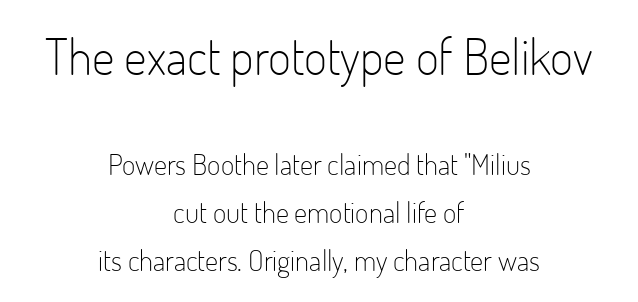
{"serif": "no", "italic": "no", "bold": "no", "weight": "light", "width": "condensed", "stroke_contrast": "low", "x_height": "small", "monospaced": "no", "underline": "no", "align": "center", "line_spacing": "normal", "line_spacing_ratio": 1.65, "letter_spacing": "normal", "letter_spacing_em": 0.0, "larger_block": "first", "size_ratio": 1.72, "glyph_px": 50}
